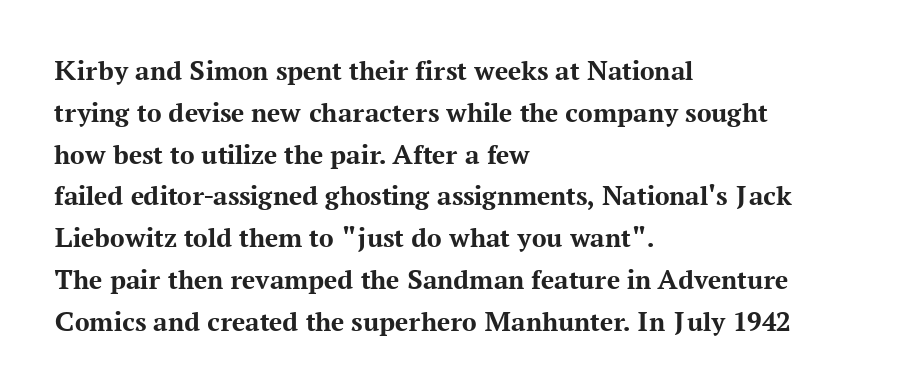
The image shows 29 px bold serif type, upright; set left-aligned, normal line spacing (1.44x), normal letter spacing, not underlined; medium stroke contrast and a medium x-height.
